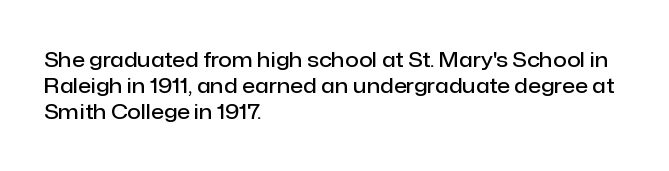
Just letters on the line, the space beneath them empty. Evenly set lines give the paragraph a standard silhouette. Compared with a centered layout, this one pins lines to the left instead. Letter spacing: default.
